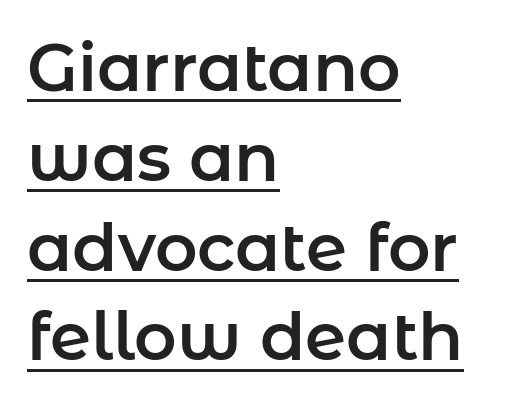
{"serif": "no", "italic": "no", "width": "normal", "stroke_contrast": "low", "x_height": "medium", "monospaced": "no", "underline": "yes", "align": "left", "line_spacing": "normal", "line_spacing_ratio": 1.36, "letter_spacing": "normal", "letter_spacing_em": 0.0, "glyph_px": 66}
